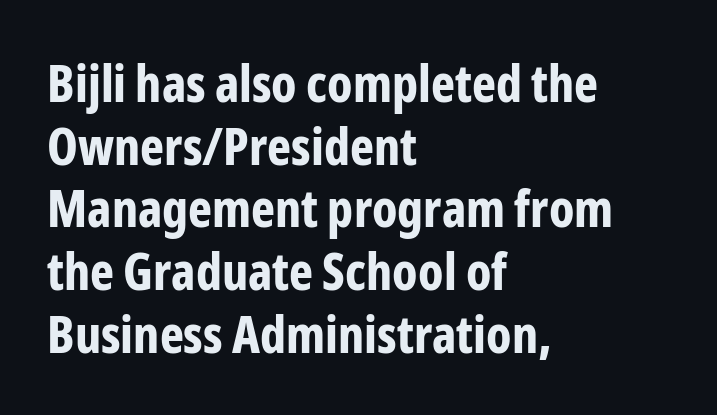
The image shows 51 px bold, condensed sans-serif type, upright; set left-aligned, line spacing 1.23x, normal letter spacing, not underlined; low stroke contrast and a medium x-height.
